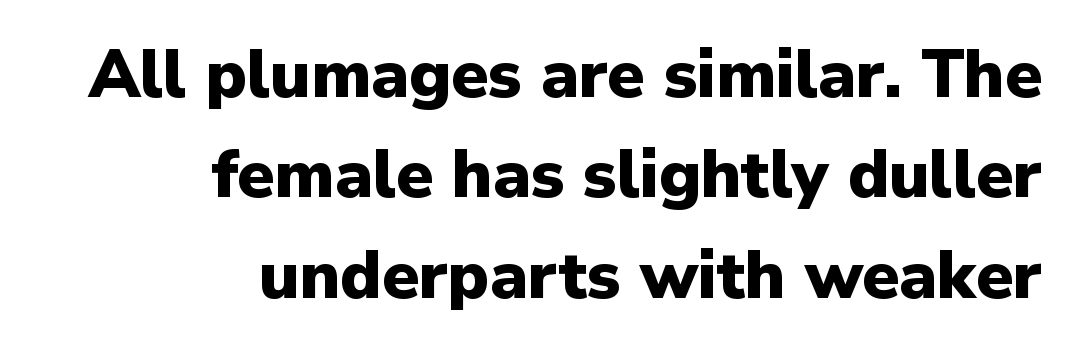
The rendering uses natural spacing where letterforms have individual widths. Look at the stroke-to-counter ratio: heavy, a bold. Plain, unruled lines of type. Every row of glyphs terminates at an identical x-position on the right. Posture: upright roman.
